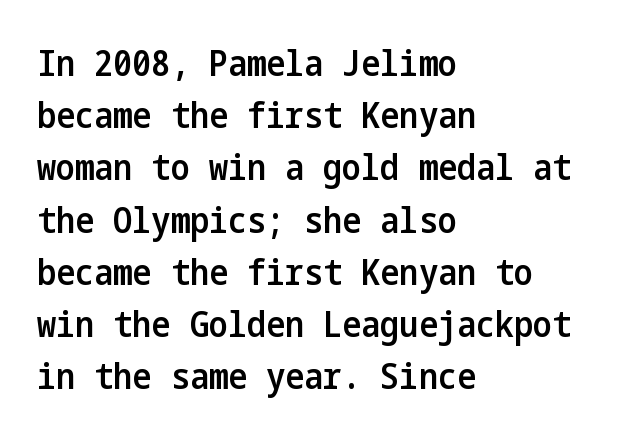
A typesetter would call this leading conventional body-copy spacing. What kind of face is this? One without serifs — a sans. Emphasis by weight is partial: semibold. How are the letters spaced? Ordinarily, with no added tracking. Short and long lines alike share a common starting point at left.
